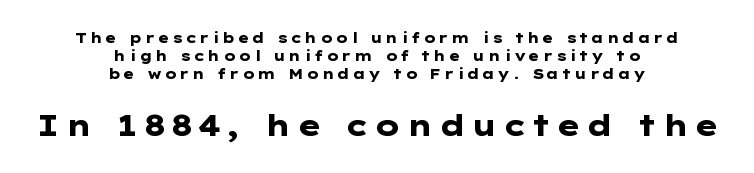
Regarding leading, the lines here are spaced in the standard way. Just letters on the line, the space beneath them empty. Every stem runs plumb, perpendicular to the baseline. Examine the stroke ends and you'll find no serifs. The lines are quadded center. Notice how thick the strokes are: this is what a full bold looks like.
